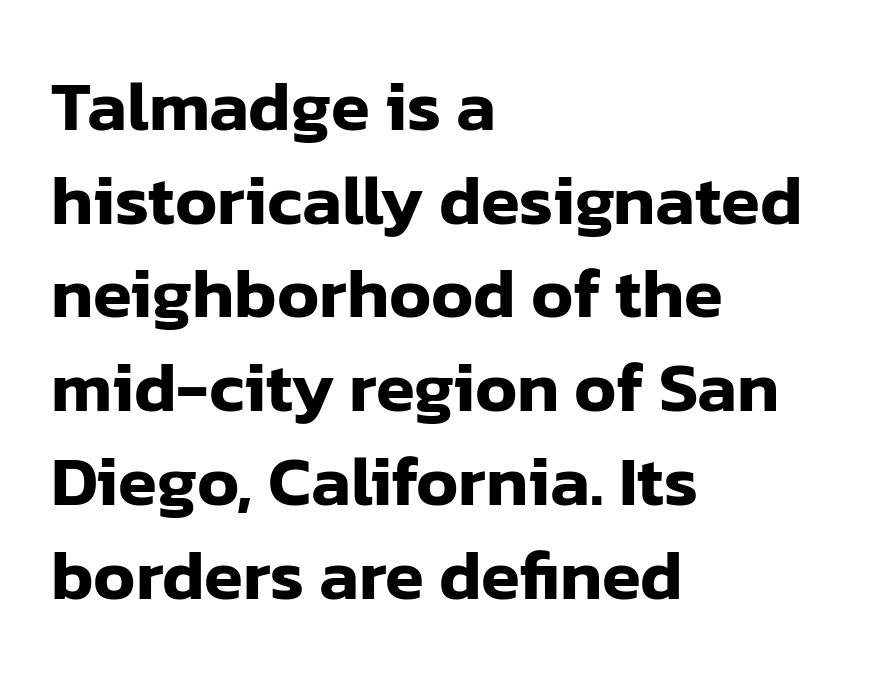
The image shows 71 px sans-serif type, upright; set left-aligned, normal line spacing (1.32x), normal letter spacing, not underlined; low stroke contrast and a medium x-height.
